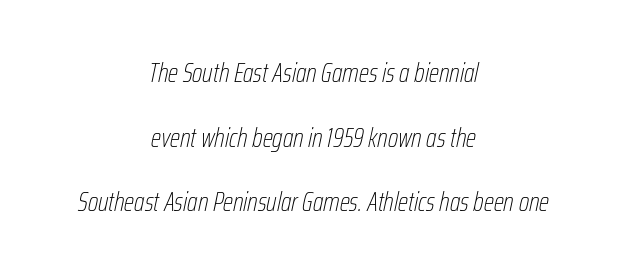
{"italic": "yes", "lean": "right", "slant_degrees": 12, "bold": "no", "underline": "no", "align": "center", "line_spacing": "loose", "line_spacing_ratio": 2.39, "letter_spacing": "normal", "letter_spacing_em": 0.0, "glyph_px": 27}
